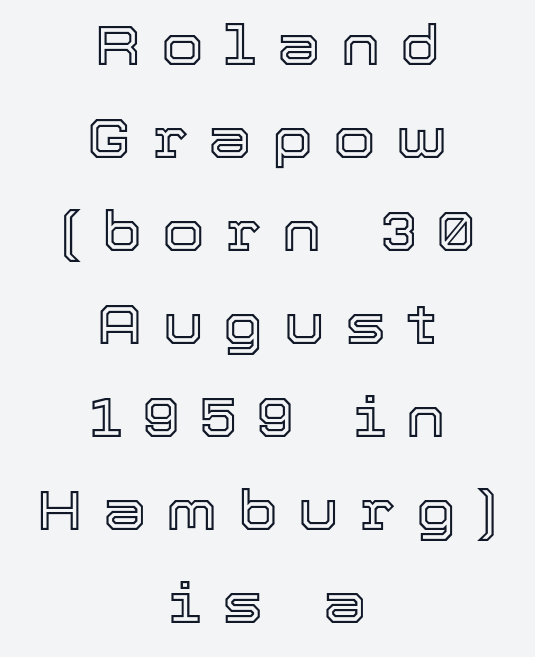
{"italic": "no", "width": "normal", "x_height": "medium", "monospaced": "no", "underline": "no", "align": "center", "line_spacing": "normal", "line_spacing_ratio": 1.69, "letter_spacing": "wide", "letter_spacing_em": 0.37, "glyph_px": 55}
